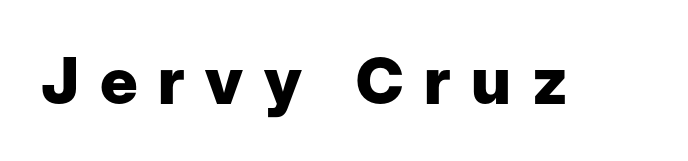
The image shows 65 px heavy sans-serif type, upright; set unusually wide letter spacing (+0.32 em), not underlined; low stroke contrast and a medium x-height.
